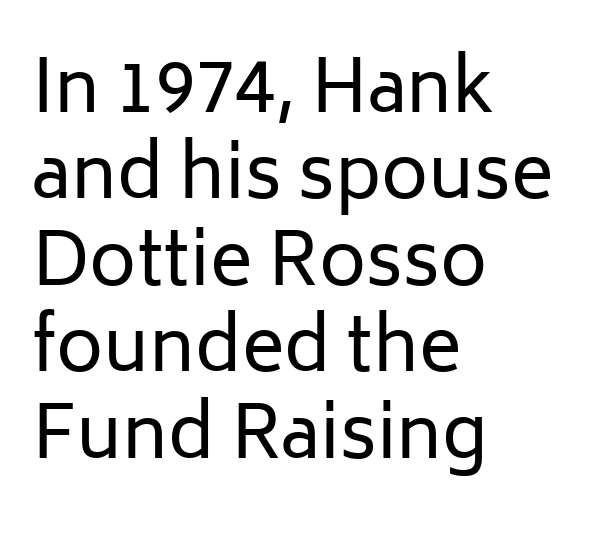
The image shows 72 px regular-weight sans-serif type, upright; set left-aligned, line spacing 1.2x, normal letter spacing, not underlined; low stroke contrast and a medium x-height.
